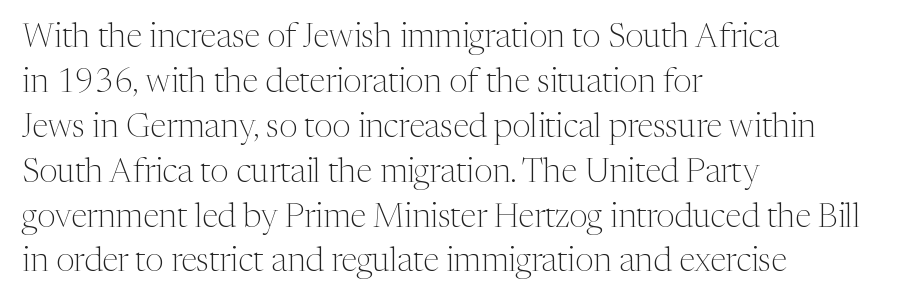
Q: Is the text bold? A: No.
Q: Is the text italic (slanted)? A: No, it is upright.
Q: Is the typeface a serif or a sans-serif typeface? A: Serif.
Q: Is the text underlined? A: No.
Q: How is the paragraph aligned? A: Left-aligned.
Q: Is the spacing between letters normal or unusually wide? A: Normal.
Q: Is the spacing between lines tight, normal or loose? A: Normal.
Q: Width (condensed, normal, or wide)? A: Normal.
Q: Stroke contrast? A: Medium.
Q: x-height? A: Medium.
Q: Monospaced? A: No.
